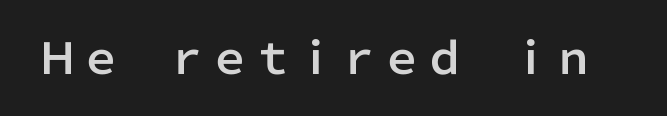
Q: Is the text italic (slanted)? A: No, it is upright.
Q: Is the typeface a serif or a sans-serif typeface? A: Sans-serif.
Q: Is the text underlined? A: No.
Q: Is the spacing between letters normal or unusually wide? A: Normal.
Q: Width (condensed, normal, or wide)? A: Normal.
Q: Stroke contrast? A: Low.
Q: x-height? A: Medium.
Q: Monospaced? A: No.
